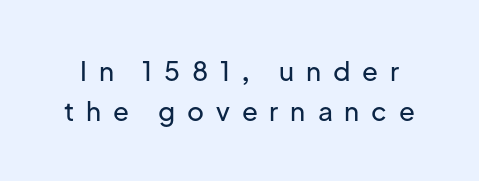
Q: Is the text italic (slanted)? A: No, it is upright.
Q: Is the text underlined? A: No.
Q: Is the spacing between letters normal or unusually wide? A: Unusually wide.
Q: Is the spacing between lines tight, normal or loose? A: Normal.
